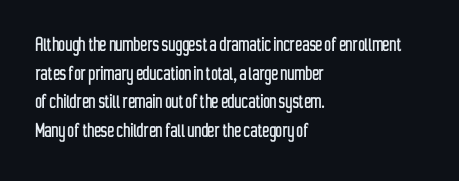
Quick note: not italic, upright. The letters sit at their default tracking, neither squeezed nor spread. The space between consecutive lines is moderate. This sample is left-justified, so line endings fall wherever the words run out. The string is rendered with underlining switched off.
